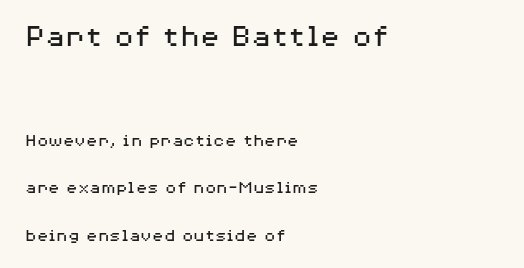
The image shows 33 px regular-weight, wide sans-serif type, upright; set left-aligned, loose line spacing (2.5x), normal letter spacing, not underlined; the first (top) block is 1.74x larger; medium stroke contrast and a medium x-height.
